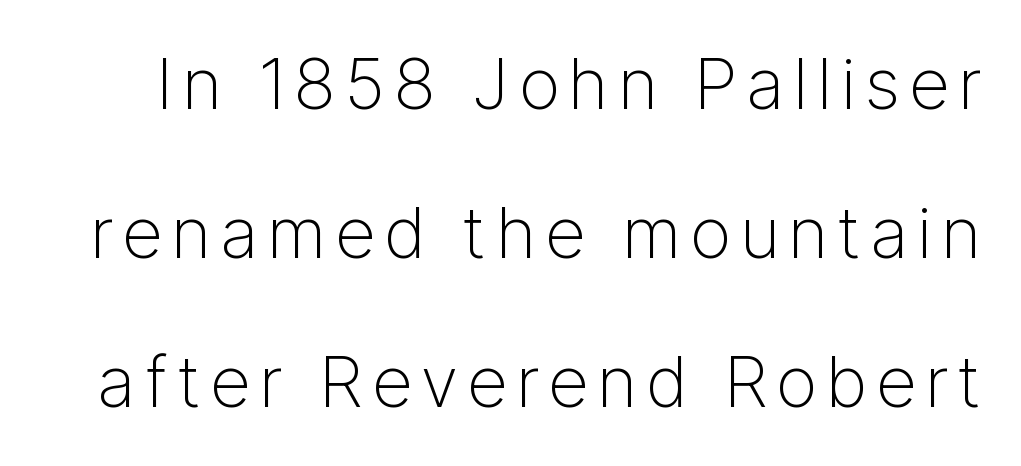
{"serif": "no", "italic": "no", "bold": "no", "weight": "light", "width": "normal", "stroke_contrast": "low", "x_height": "medium", "monospaced": "no", "underline": "no", "line_spacing": "loose", "line_spacing_ratio": 2.1, "glyph_px": 71}
